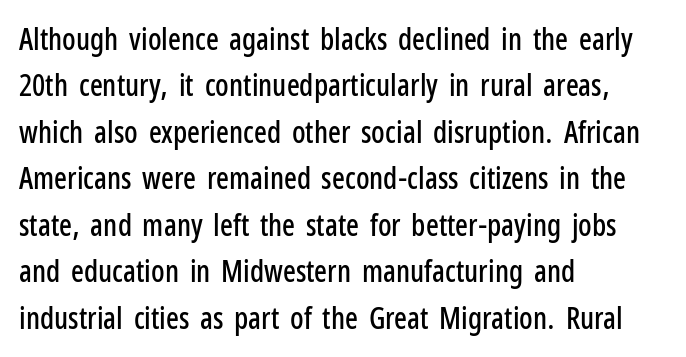
Honestly, the row spacing looks completely unremarkable. Typeset ragged right — the left edge is the straight one. You could not count columns in this text — the font is proportionally spaced. Nope, not italic — everything's standing straight. Rule under the text: the space is simply empty. The text was rendered using a sans face with plain stroke endings.
